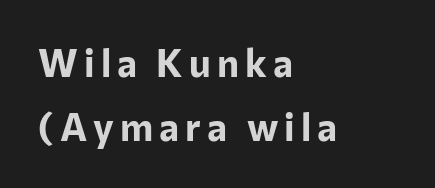
Q: Is the text bold? A: Yes.
Q: Is the text italic (slanted)? A: No, it is upright.
Q: Is the typeface a serif or a sans-serif typeface? A: Sans-serif.
Q: Is the text underlined? A: No.
Q: How is the paragraph aligned? A: Left-aligned.
Q: Is the spacing between lines tight, normal or loose? A: Normal.
Q: Width (condensed, normal, or wide)? A: Normal.
Q: Stroke contrast? A: Low.
Q: x-height? A: Medium.
Q: Monospaced? A: No.
